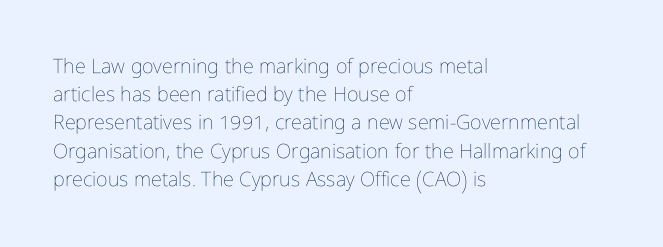
Q: Is the text bold? A: No.
Q: Is the text italic (slanted)? A: No, it is upright.
Q: Is the text underlined? A: No.
Q: How is the paragraph aligned? A: Left-aligned.
Q: Is the spacing between letters normal or unusually wide? A: Normal.
Q: Is the spacing between lines tight, normal or loose? A: Normal.
